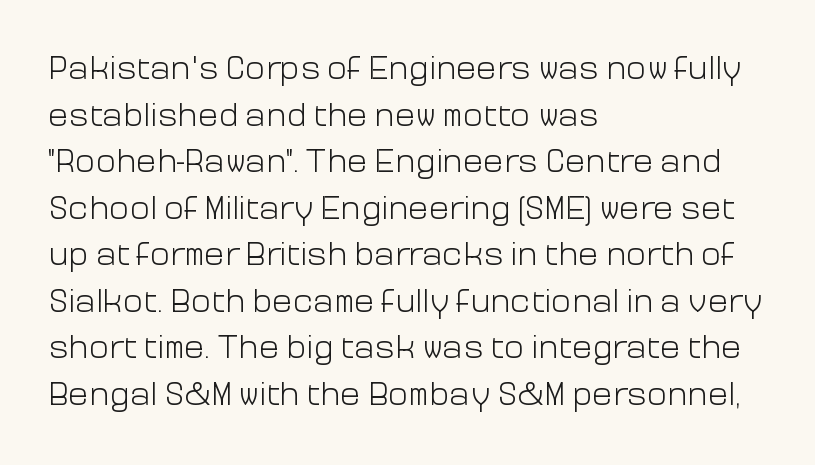
Q: Is the text bold? A: No.
Q: Is the text italic (slanted)? A: No, it is upright.
Q: Is the typeface a serif or a sans-serif typeface? A: Sans-serif.
Q: Is the text underlined? A: No.
Q: How is the paragraph aligned? A: Left-aligned.
Q: Is the spacing between letters normal or unusually wide? A: Normal.
Q: Is the spacing between lines tight, normal or loose? A: Normal.
Q: Width (condensed, normal, or wide)? A: Normal.
Q: Stroke contrast? A: Low.
Q: x-height? A: Medium.
Q: Monospaced? A: No.
